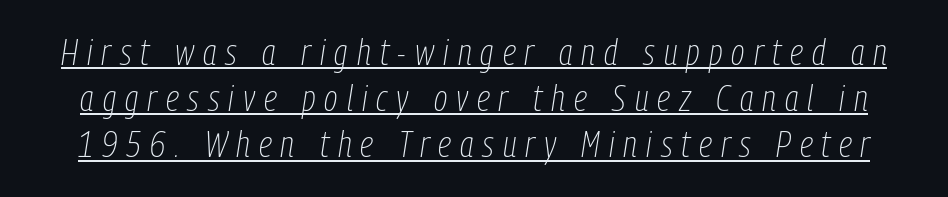
Proportional: the letters do not fall into vertical columns. Italic: yes, the glyphs are oblique. How are the letters spaced? Widely, with obvious added tracking. One glance says typical: line gaps are just what's usual. Caption: face not bold, strokes unweighted. Honestly, the underline is the first thing you notice here.
